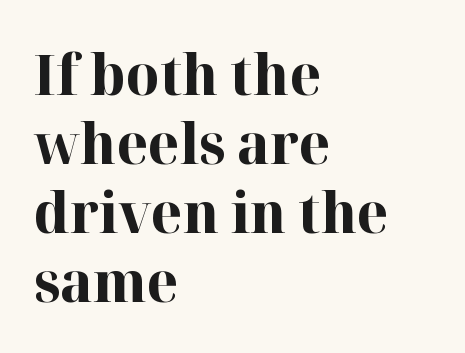
Check under the words: just untouched page. Summary of weight: heavy, a full bold. The lines are quadded left. This sample uses an upright cut, with every glyph sitting square on the baseline.
